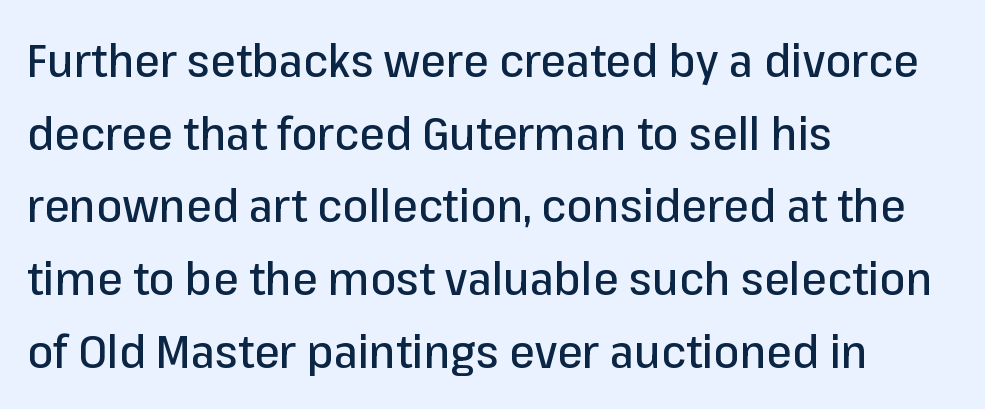
This rendering employs a face without finishing strokes, i.e., a sans-serif. Proportional: the letters do not fall into vertical columns. In terms of posture, this sample is upright. The specimen omits any rule beneath the text block's lines. Whoever set this chose a conventional vertical rhythm. The rendering keeps characters at their native spacing.
